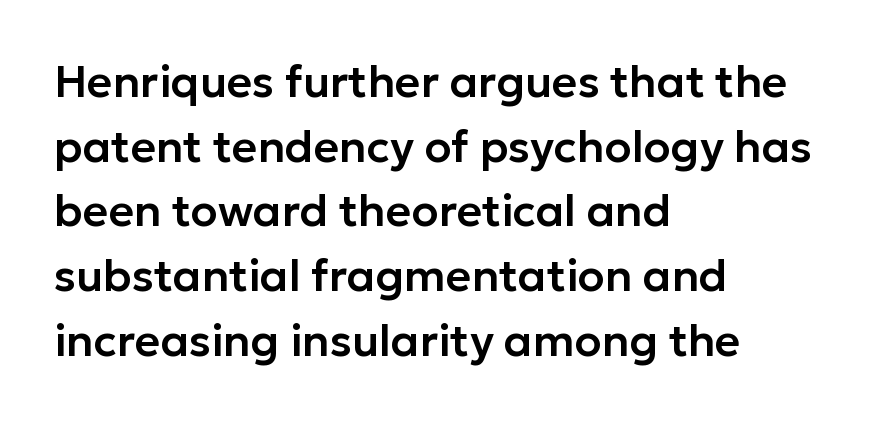
{"serif": "no", "italic": "no", "width": "normal", "stroke_contrast": "low", "x_height": "medium", "monospaced": "no", "underline": "no", "align": "left", "line_spacing": "normal", "line_spacing_ratio": 1.47, "letter_spacing": "normal", "letter_spacing_em": 0.0, "glyph_px": 44}
